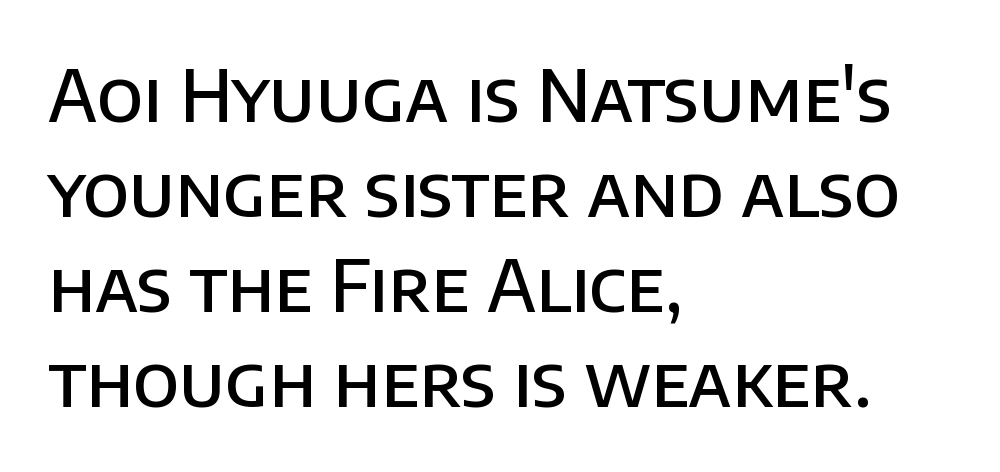
Q: Is the text bold? A: Semi-bold.
Q: Is the text italic (slanted)? A: No, it is upright.
Q: Is the typeface a serif or a sans-serif typeface? A: Sans-serif.
Q: Is the text underlined? A: No.
Q: How is the paragraph aligned? A: Left-aligned.
Q: Is the spacing between letters normal or unusually wide? A: Normal.
Q: Is the spacing between lines tight, normal or loose? A: Normal.
Q: Width (condensed, normal, or wide)? A: Normal.
Q: Stroke contrast? A: Low.
Q: x-height? A: Large.
Q: Monospaced? A: No.
